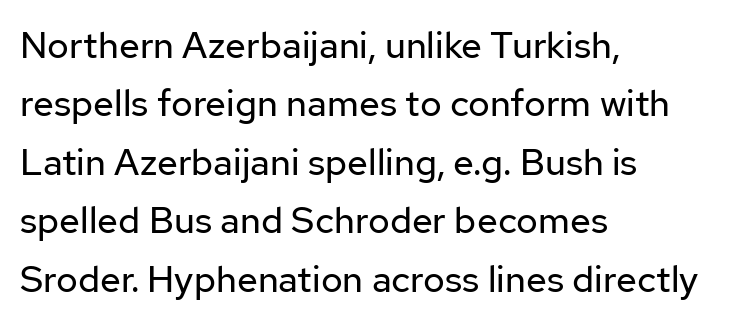
The image shows 37 px regular-weight sans-serif type, upright; set left-aligned, normal line spacing (1.58x), normal letter spacing, not underlined; low stroke contrast and a medium x-height.
